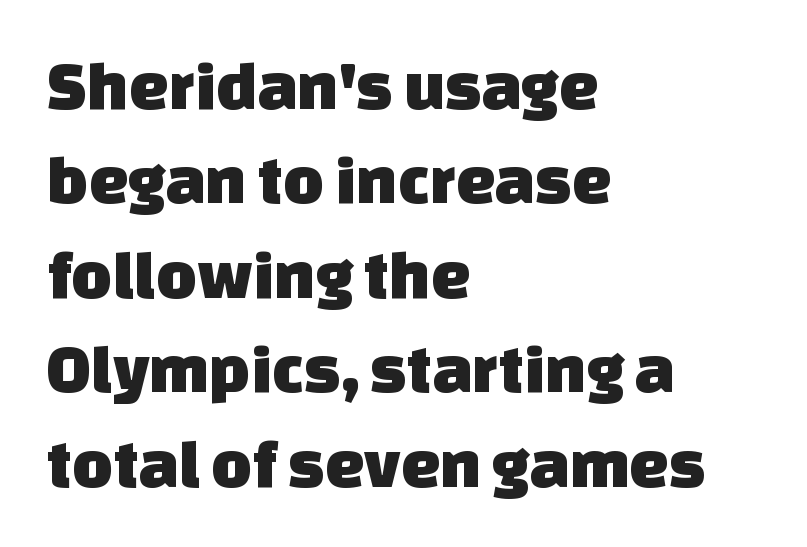
The strip under each line holds only bare page. The rendering keeps characters at their native spacing. No feet cap the strokes, marking this as sans-serif type. The letters advance in unequal steps, a hallmark of proportional type. These lines sit exactly where default settings would place them. Teacher's note: observe the even left margin — that is flush-left alignment.
